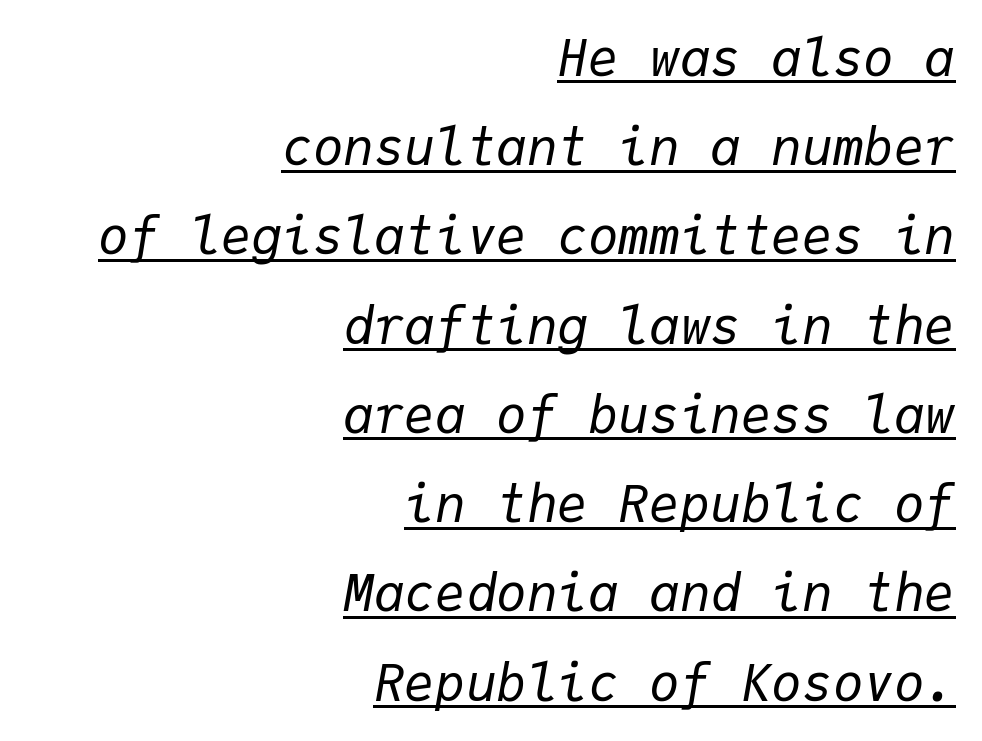
Q: Is the text bold? A: No.
Q: Is the text italic (slanted)? A: Yes, it leans right by about 9 degrees.
Q: Is the text underlined? A: Yes.
Q: How is the paragraph aligned? A: Right-aligned.
Q: Is the spacing between letters normal or unusually wide? A: Normal.
Q: Width (condensed, normal, or wide)? A: Normal.
Q: Stroke contrast? A: Low.
Q: x-height? A: Medium.
Q: Monospaced? A: Yes.
